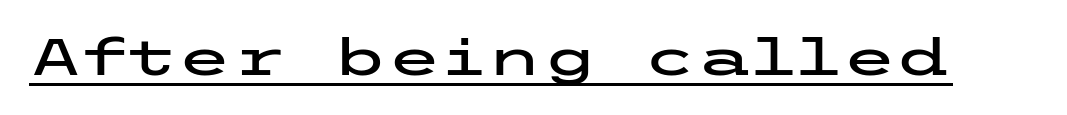
{"serif": "no", "italic": "no", "width": "wide", "stroke_contrast": "low", "x_height": "medium", "underline": "yes", "letter_spacing": "normal", "letter_spacing_em": 0.0, "glyph_px": 50}
